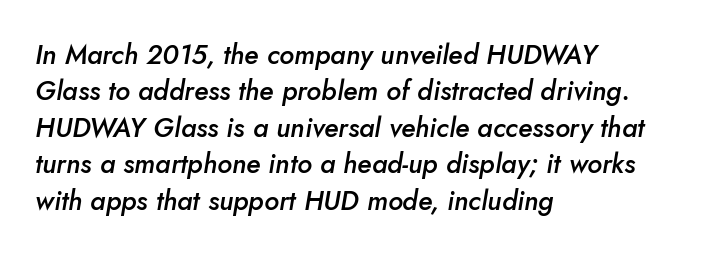
Q: Is the text bold? A: Semi-bold.
Q: Is the text italic (slanted)? A: Yes, it leans right by about 5 degrees.
Q: Is the text underlined? A: No.
Q: How is the paragraph aligned? A: Left-aligned.
Q: Is the spacing between letters normal or unusually wide? A: Normal.
Q: Is the spacing between lines tight, normal or loose? A: Normal.
